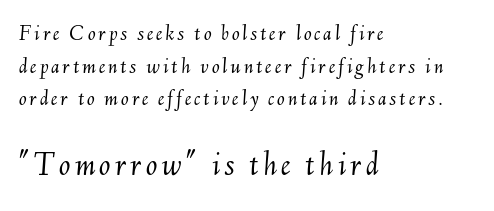
{"italic": "yes", "lean": "right", "slant_degrees": 6, "bold": "no", "weight": "light", "width": "normal", "stroke_contrast": "medium", "x_height": "small", "monospaced": "no", "underline": "no", "align": "left", "line_spacing": "normal", "line_spacing_ratio": 1.42, "larger_block": "second", "size_ratio": 1.48, "glyph_px": 34}
